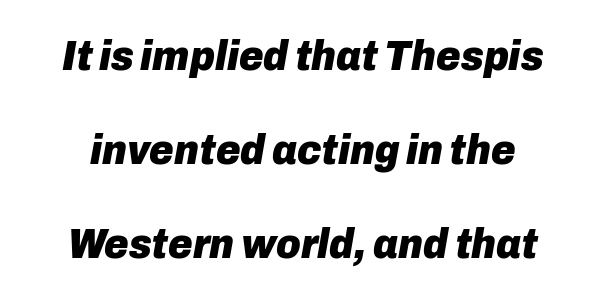
The letters advance in unequal steps, a hallmark of proportional type. The area under the type is left untouched. These lines keep a tight, regular rhythm from letter to letter. Its strokes are broad and dark, the hallmark of bold type.
